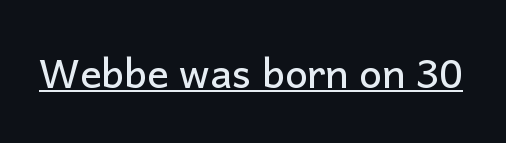
The glyphs are accompanied by a horizontal stroke just below them. When letters stand straight like this, we call the style roman or upright. A typesetter would call this proportional, since set widths differ per character. A typesetter would call this zero additional tracking.
